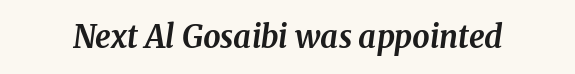
Q: Is the text bold? A: Yes.
Q: Is the text italic (slanted)? A: Yes, it leans right by about 8 degrees.
Q: Is the typeface a serif or a sans-serif typeface? A: Serif.
Q: Is the text underlined? A: No.
Q: Is the spacing between letters normal or unusually wide? A: Normal.
Q: Width (condensed, normal, or wide)? A: Normal.
Q: Stroke contrast? A: Medium.
Q: x-height? A: Medium.
Q: Monospaced? A: No.
